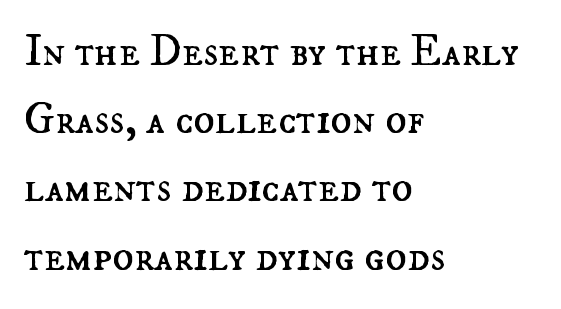
The image shows 44 px regular-weight type, upright; set left-aligned, normal line spacing (1.55x), normal letter spacing, not underlined; medium stroke contrast and a small x-height.
